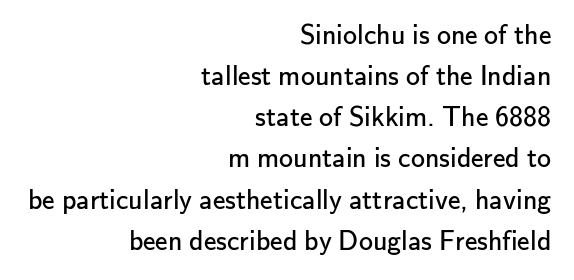
Letter spacing: default. Think of a printed novel: that variable character pitch is what you see here. Casual observation: everything's shoved over to the right. Quick note: not italic, upright.
